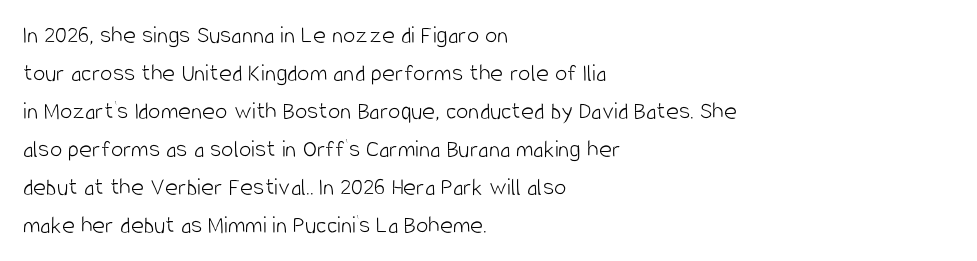
Q: Is the text bold? A: No.
Q: Is the text italic (slanted)? A: No, it is upright.
Q: Is the text underlined? A: No.
Q: How is the paragraph aligned? A: Left-aligned.
Q: Is the spacing between letters normal or unusually wide? A: Normal.
Q: Is the spacing between lines tight, normal or loose? A: Normal.
